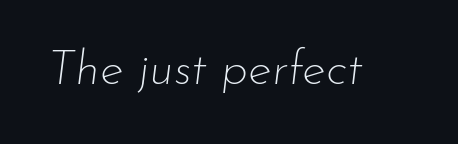
{"italic": "yes", "lean": "right", "slant_degrees": 7, "bold": "no", "weight": "thin", "width": "normal", "stroke_contrast": "low", "x_height": "small", "monospaced": "no", "underline": "no", "letter_spacing": "normal", "letter_spacing_em": 0.0, "glyph_px": 49}
